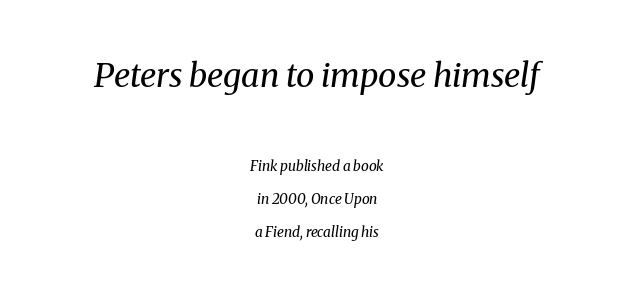
{"serif": "yes", "italic": "yes", "lean": "right", "slant_degrees": 8, "bold": "no", "weight": "regular", "width": "normal", "stroke_contrast": "medium", "x_height": "medium", "monospaced": "no", "underline": "no", "align": "center", "line_spacing": "loose", "line_spacing_ratio": 2.33, "letter_spacing": "normal", "letter_spacing_em": 0.0, "larger_block": "first", "size_ratio": 2.36, "glyph_px": 33}
